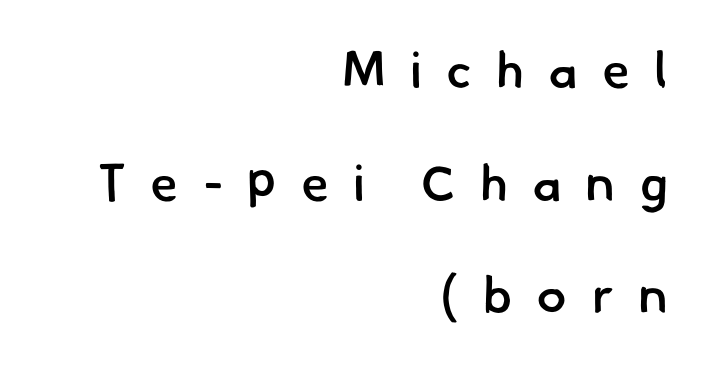
{"serif": "no", "bold": "semi", "weight": "semibold", "width": "normal", "stroke_contrast": "low", "x_height": "small", "monospaced": "no", "underline": "no", "align": "right", "line_spacing": "loose", "line_spacing_ratio": 2.21, "letter_spacing": "wide", "letter_spacing_em": 0.47, "glyph_px": 51}
